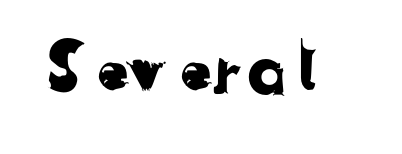
Q: Is the typeface a serif or a sans-serif typeface? A: Sans-serif.
Q: Is the text underlined? A: No.
Q: Is the spacing between letters normal or unusually wide? A: Normal.
Q: Width (condensed, normal, or wide)? A: Normal.
Q: Stroke contrast? A: Low.
Q: x-height? A: Medium.
Q: Monospaced? A: No.
